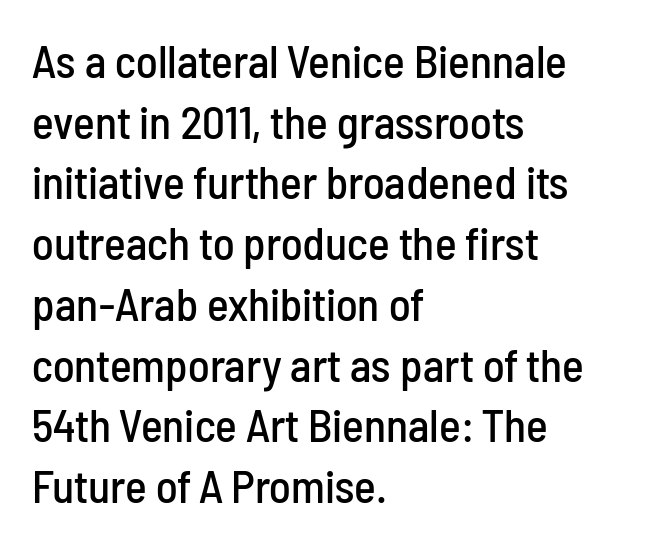
The rendering uses natural spacing where letterforms have individual widths. Reading down the block, your eye returns to a fixed left position each line. Grotesque or geometric, the face here clearly has no serifs. Letter spacing: default. The passage shown is not underscored anywhere.
